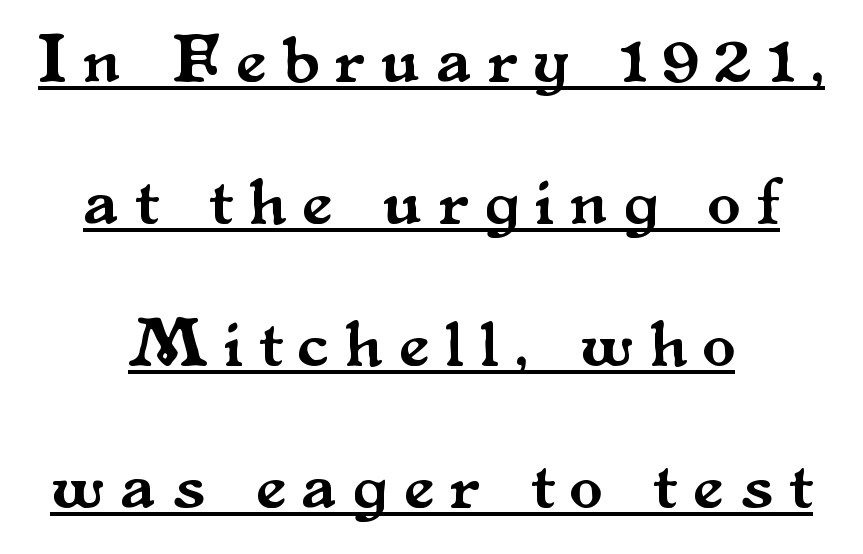
This sample uses expanded letter spacing, leaving extra air between glyphs. The sample's only ornament is a line tracing under the words. Each letter's strokes conclude with small projecting serifs. This sample has the flowing, uneven cadence of proportional lettering. Every row of glyphs is offset so its center matches the block's center.
